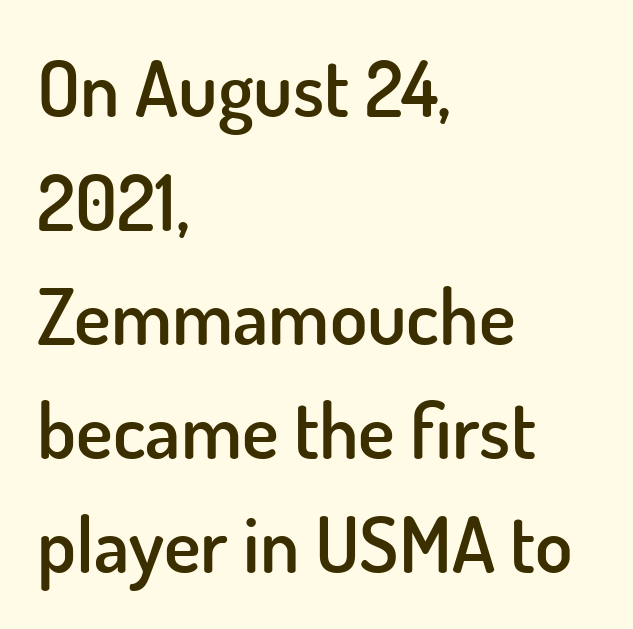
{"serif": "no", "italic": "no", "bold": "semi", "weight": "semibold", "width": "normal", "stroke_contrast": "low", "x_height": "small", "monospaced": "no", "underline": "no", "align": "left", "line_spacing": "normal", "line_spacing_ratio": 1.48, "letter_spacing": "normal", "letter_spacing_em": 0.0, "glyph_px": 77}
